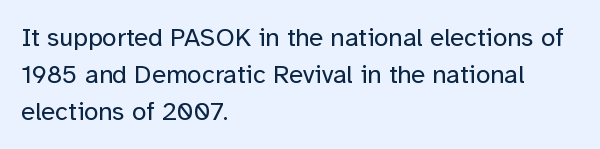
Rule under the text: the space is simply empty. The tracking reads as untouched default to a designer's eye. Compared with a typical body face, this is equally light or lighter still. A student would call this left alignment; a typographer would say flush left, rag right. The rows are spaced the way most documents space them.
